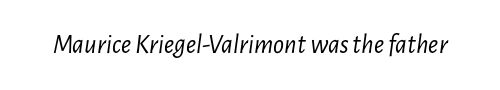
Q: Is the text bold? A: No.
Q: Is the text italic (slanted)? A: Yes, it leans right by about 7 degrees.
Q: Is the text underlined? A: No.
Q: Is the spacing between letters normal or unusually wide? A: Normal.
